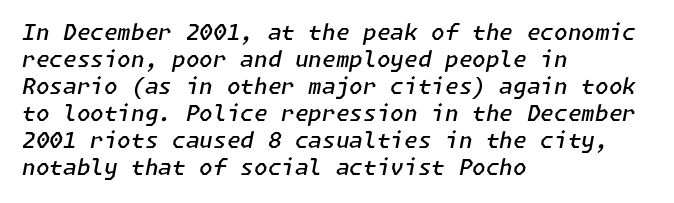
{"italic": "yes", "lean": "right", "slant_degrees": 11, "bold": "semi", "underline": "no", "align": "left", "line_spacing_ratio": 1.23, "letter_spacing": "normal", "letter_spacing_em": 0.0, "glyph_px": 22}
